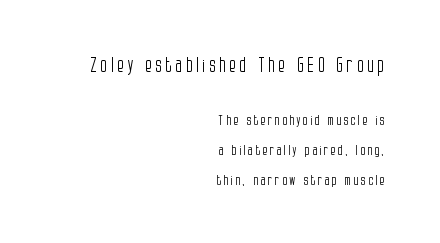
Q: Is the text bold? A: No.
Q: Is the text italic (slanted)? A: No, it is upright.
Q: Is the text underlined? A: No.
Q: How is the paragraph aligned? A: Right-aligned.
Q: Is the spacing between lines tight, normal or loose? A: Loose.
Q: Which block of text is set in a larger size, the first (top) or the second (bottom)? A: The first (top) one.
